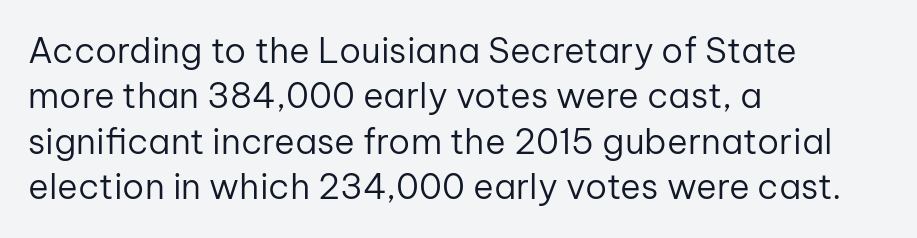
{"serif": "no", "italic": "no", "bold": "no", "weight": "regular", "width": "normal", "stroke_contrast": "low", "x_height": "medium", "monospaced": "no", "underline": "no", "align": "left", "line_spacing": "normal", "line_spacing_ratio": 1.3, "letter_spacing": "normal", "letter_spacing_em": 0.0, "glyph_px": 35}
